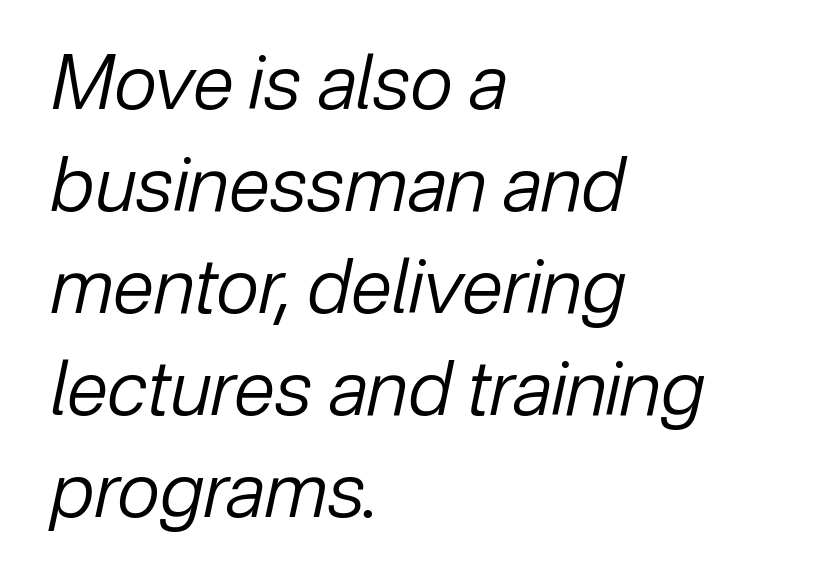
{"italic": "yes", "lean": "right", "slant_degrees": 12, "bold": "no", "weight": "regular", "width": "normal", "stroke_contrast": "low", "x_height": "medium", "monospaced": "no", "underline": "no", "align": "left", "line_spacing": "normal", "line_spacing_ratio": 1.36, "letter_spacing": "normal", "letter_spacing_em": 0.0, "glyph_px": 75}
